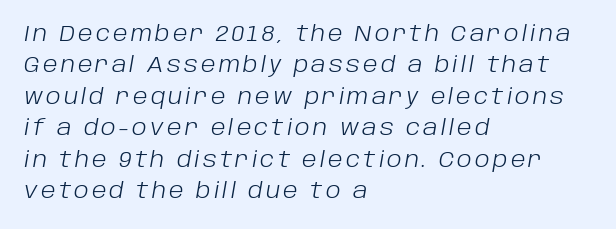
The image shows 21 px text type, italic (leaning right); set left-aligned, normal line spacing (1.5x), not underlined.
